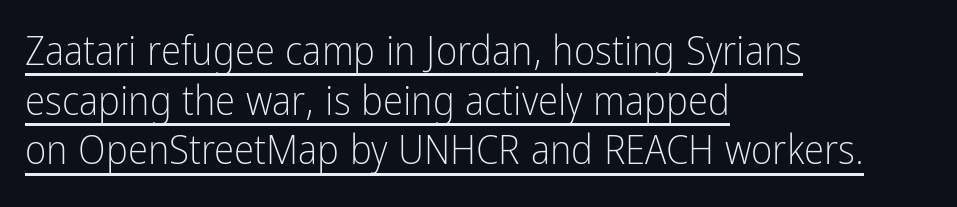
The image shows 41 px light, condensed sans-serif type, upright; set left-aligned, line spacing 1.21x, normal letter spacing, underlined; low stroke contrast and a medium x-height.
